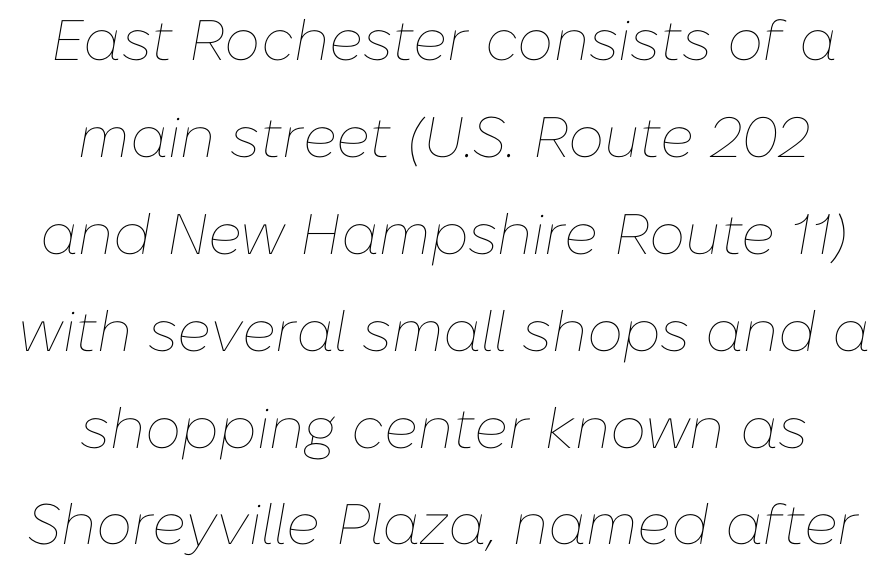
Normally led — the rows are evenly, conventionally spaced. Unbolded letterforms with no extra heft. Quick note: italic. Each word holds together tightly as a unit, with standard inter-letter gaps.
